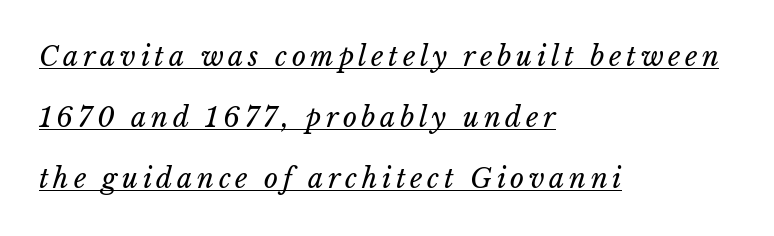
Q: Is the text bold? A: No.
Q: Is the text italic (slanted)? A: Yes, it leans right by about 15 degrees.
Q: Is the text underlined? A: Yes.
Q: How is the paragraph aligned? A: Left-aligned.
Q: Is the spacing between lines tight, normal or loose? A: Loose.
